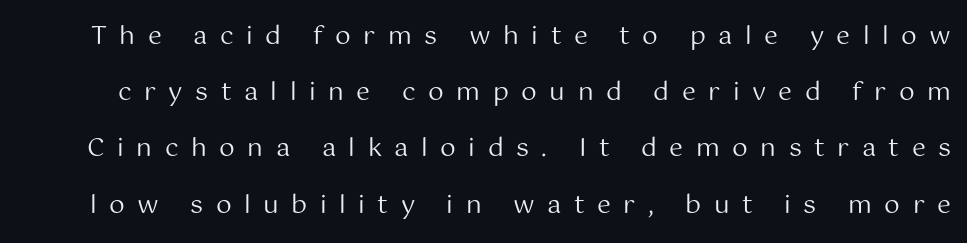
Q: Is the text bold? A: No.
Q: Is the text italic (slanted)? A: No, it is upright.
Q: Is the text underlined? A: No.
Q: Is the spacing between letters normal or unusually wide? A: Unusually wide.
Q: Is the spacing between lines tight, normal or loose? A: Loose.
